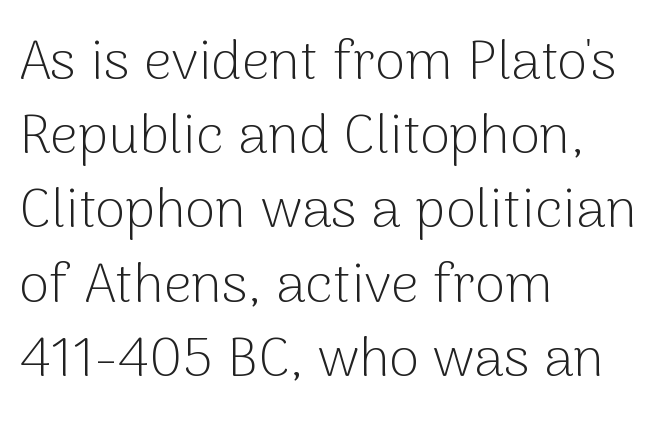
Q: Is the text bold? A: No.
Q: Is the text italic (slanted)? A: No, it is upright.
Q: Is the typeface a serif or a sans-serif typeface? A: Sans-serif.
Q: Is the text underlined? A: No.
Q: How is the paragraph aligned? A: Left-aligned.
Q: Is the spacing between letters normal or unusually wide? A: Normal.
Q: Is the spacing between lines tight, normal or loose? A: Normal.
Q: Width (condensed, normal, or wide)? A: Normal.
Q: Stroke contrast? A: Low.
Q: x-height? A: Medium.
Q: Monospaced? A: No.
